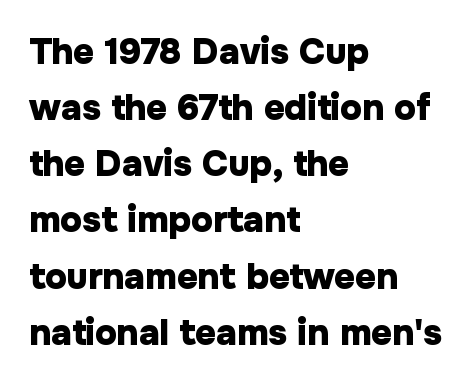
Q: Is the text bold? A: Yes.
Q: Is the text italic (slanted)? A: No, it is upright.
Q: Is the typeface a serif or a sans-serif typeface? A: Sans-serif.
Q: Is the text underlined? A: No.
Q: How is the paragraph aligned? A: Left-aligned.
Q: Is the spacing between letters normal or unusually wide? A: Normal.
Q: Is the spacing between lines tight, normal or loose? A: Normal.
Q: Width (condensed, normal, or wide)? A: Normal.
Q: Stroke contrast? A: Low.
Q: x-height? A: Medium.
Q: Monospaced? A: No.
